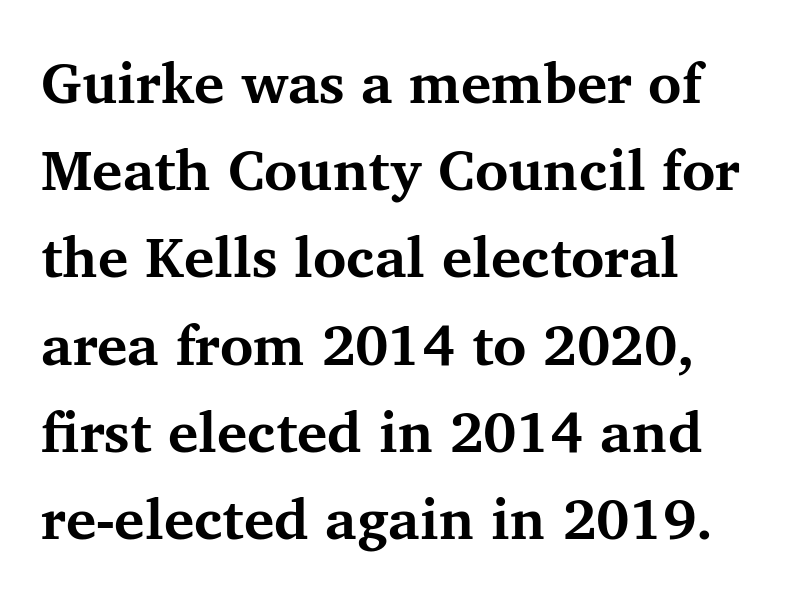
{"serif": "yes", "italic": "no", "bold": "yes", "weight": "bold", "width": "normal", "stroke_contrast": "medium", "x_height": "medium", "monospaced": "no", "underline": "no", "line_spacing": "normal", "line_spacing_ratio": 1.53, "letter_spacing": "normal", "letter_spacing_em": 0.0, "glyph_px": 57}
